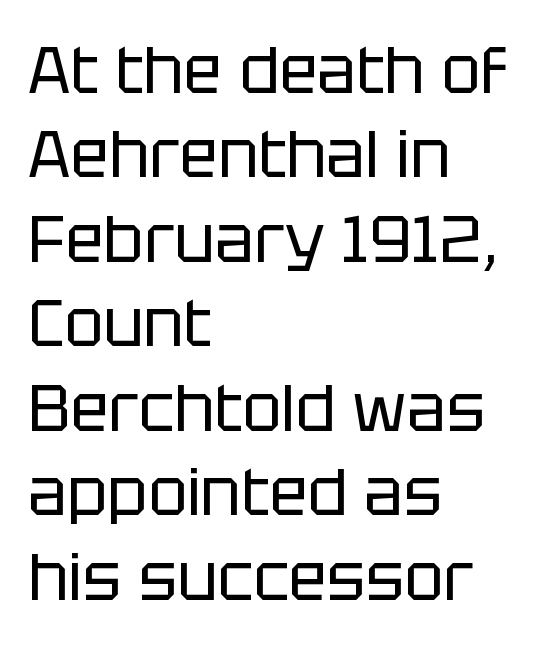
The image shows 65 px regular-weight sans-serif type, upright; set left-aligned, normal line spacing (1.3x), normal letter spacing, not underlined; low stroke contrast and a large x-height.
